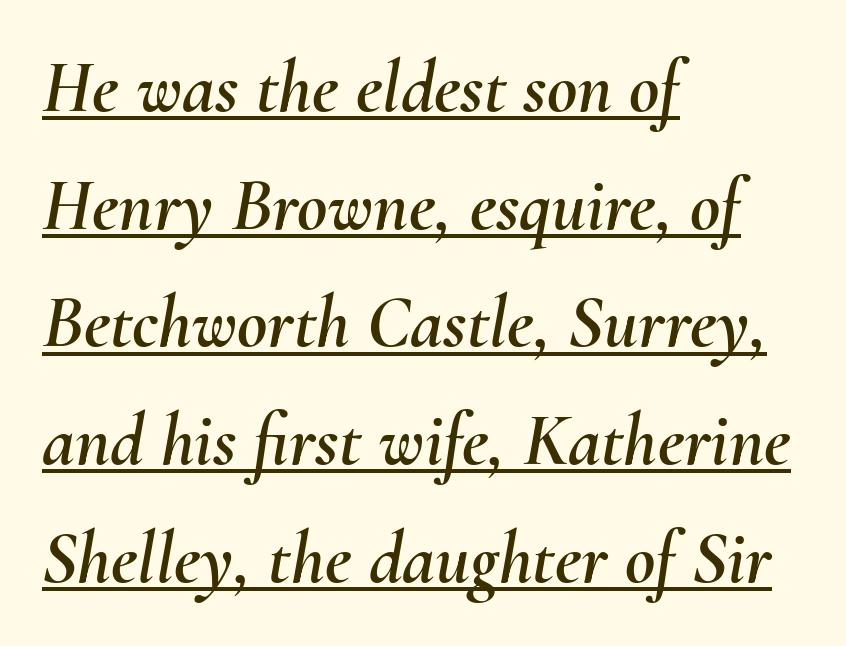
{"italic": "yes", "lean": "right", "slant_degrees": 10, "width": "normal", "stroke_contrast": "medium", "x_height": "small", "monospaced": "no", "underline": "yes", "align": "left", "line_spacing": "normal", "line_spacing_ratio": 1.59, "letter_spacing": "normal", "letter_spacing_em": 0.0, "glyph_px": 74}
